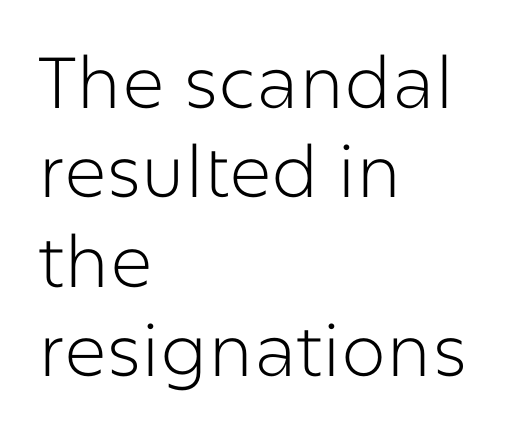
Q: Is the text bold? A: No.
Q: Is the text italic (slanted)? A: No, it is upright.
Q: Is the typeface a serif or a sans-serif typeface? A: Sans-serif.
Q: Is the text underlined? A: No.
Q: How is the paragraph aligned? A: Left-aligned.
Q: Is the spacing between letters normal or unusually wide? A: Normal.
Q: Width (condensed, normal, or wide)? A: Normal.
Q: Stroke contrast? A: Low.
Q: x-height? A: Medium.
Q: Monospaced? A: No.
